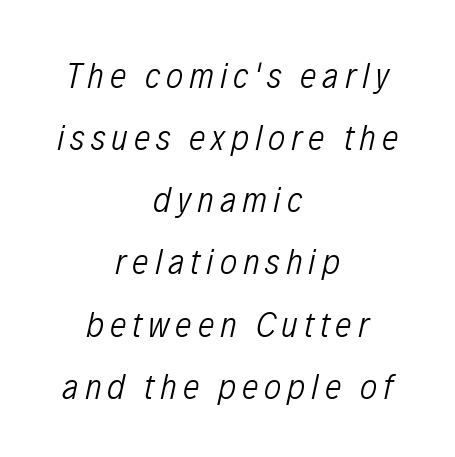
The image shows 37 px light, condensed type, italic (leaning right); set centered, normal line spacing (1.68x), not underlined; low stroke contrast and a medium x-height.
